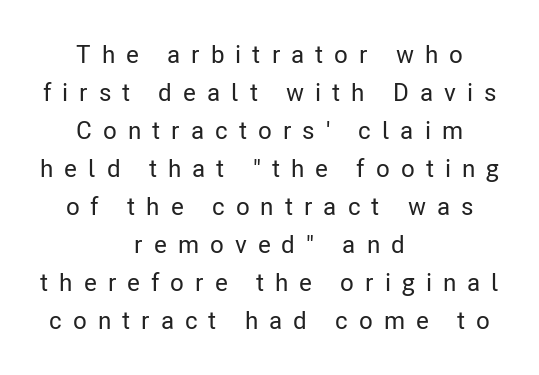
Interline gaps are of average width in this sample. There is plenty of visible air inserted between adjacent glyphs. Compared with a flush-left layout, this one balances lines on the center instead. Every stem runs plumb, perpendicular to the baseline.
